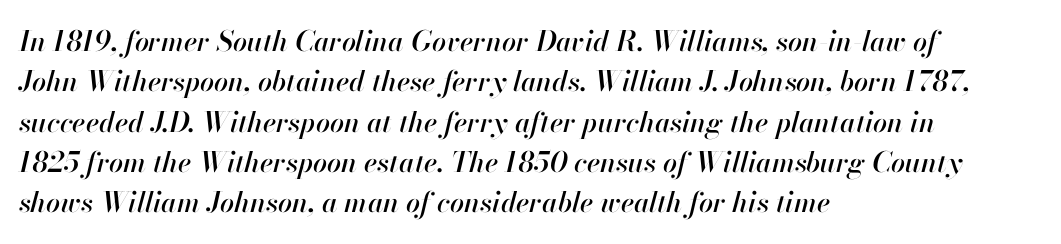
Q: Is the text italic (slanted)? A: Yes, it leans right by about 13 degrees.
Q: Is the text underlined? A: No.
Q: How is the paragraph aligned? A: Left-aligned.
Q: Is the spacing between letters normal or unusually wide? A: Normal.
Q: Is the spacing between lines tight, normal or loose? A: Normal.
Q: Width (condensed, normal, or wide)? A: Normal.
Q: Stroke contrast? A: High.
Q: x-height? A: Small.
Q: Monospaced? A: No.
